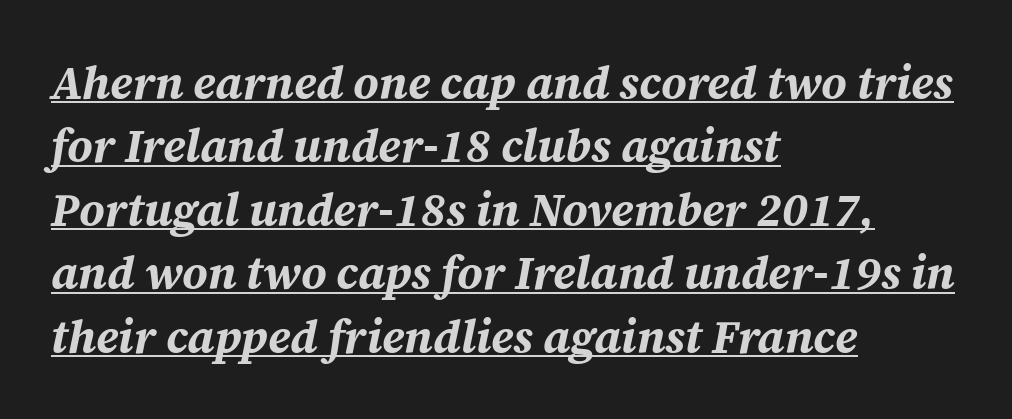
{"italic": "yes", "lean": "right", "slant_degrees": 12, "bold": "yes", "weight": "bold", "width": "normal", "stroke_contrast": "medium", "x_height": "medium", "monospaced": "no", "underline": "yes", "align": "left", "line_spacing": "normal", "line_spacing_ratio": 1.38, "letter_spacing": "normal", "letter_spacing_em": 0.0, "glyph_px": 46}
